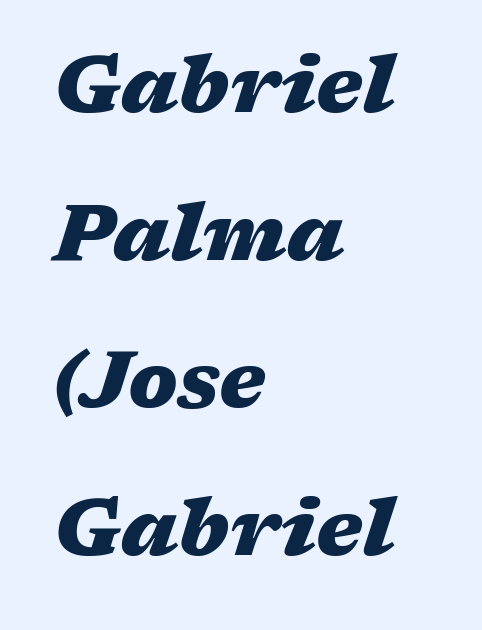
{"italic": "yes", "lean": "right", "slant_degrees": 17, "bold": "yes", "weight": "heavy", "width": "wide", "stroke_contrast": "medium", "x_height": "medium", "monospaced": "no", "underline": "no", "align": "left", "line_spacing_ratio": 1.87, "letter_spacing": "normal", "letter_spacing_em": 0.0, "glyph_px": 79}
